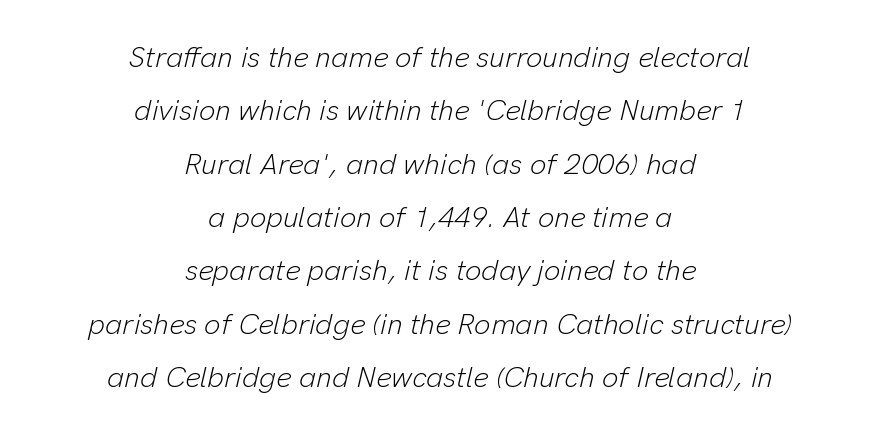
Slanted lettering throughout. The strokes carry an ordinary text weight at most. The passage is arranged like a title page — every line centered. The strip under each line holds only bare page. Does extra space separate the letters? No, they use regular spacing.
